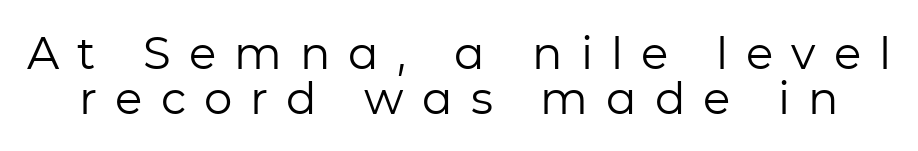
The image shows 45 px regular-weight sans-serif type, upright; set tight line spacing (0.99x), unusually wide letter spacing (+0.4 em), not underlined; low stroke contrast and a medium x-height.
